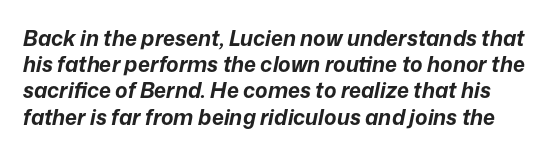
How would I describe the line gaps? Plain and ordinary. You'd pick this weight for a headline — it's a proper bold. The space directly below the letters is spotless. Students, note that the glyphs here touch the page at normal intervals. Looking at the ascenders, they clearly lean.
